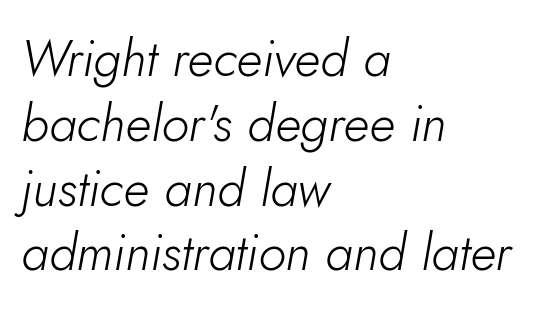
{"italic": "yes", "lean": "right", "slant_degrees": 10, "bold": "no", "weight": "light", "width": "normal", "stroke_contrast": "low", "x_height": "small", "monospaced": "no", "underline": "no", "align": "left", "line_spacing": "normal", "line_spacing_ratio": 1.27, "letter_spacing": "normal", "letter_spacing_em": 0.0, "glyph_px": 51}
